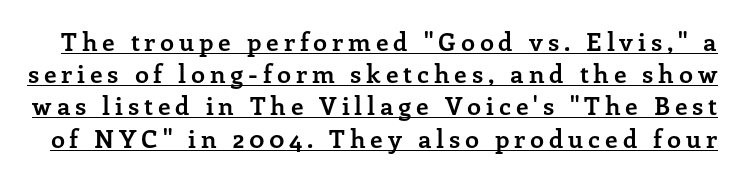
Q: Is the text bold? A: Yes.
Q: Is the text italic (slanted)? A: No, it is upright.
Q: Is the text underlined? A: Yes.
Q: Is the spacing between lines tight, normal or loose? A: Normal.
